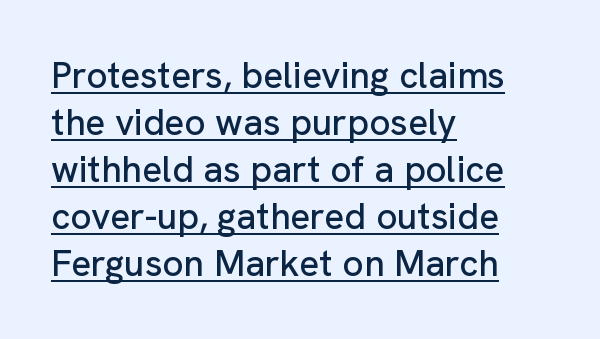
{"serif": "no", "italic": "no", "width": "normal", "stroke_contrast": "low", "x_height": "medium", "monospaced": "no", "underline": "yes", "align": "left", "line_spacing": "normal", "line_spacing_ratio": 1.27, "letter_spacing": "normal", "letter_spacing_em": 0.0, "glyph_px": 37}
